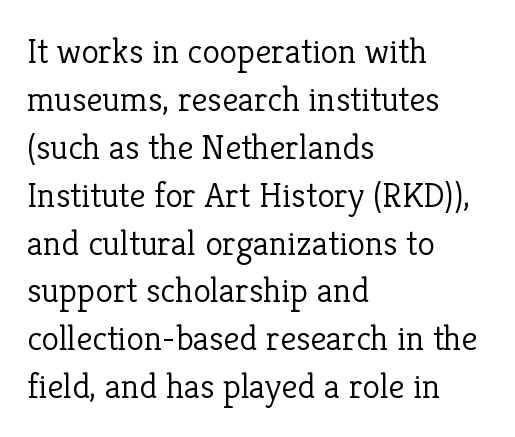
The image shows 36 px light serif type, upright; set left-aligned, normal line spacing (1.33x), normal letter spacing, not underlined; low stroke contrast and a medium x-height.
